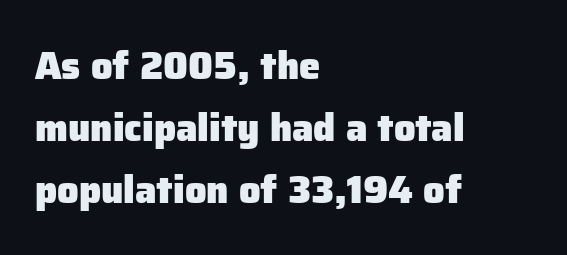
{"serif": "no", "italic": "no", "bold": "yes", "weight": "heavy", "width": "normal", "stroke_contrast": "low", "x_height": "medium", "monospaced": "no", "underline": "no", "align": "left", "line_spacing": "normal", "line_spacing_ratio": 1.63, "letter_spacing": "normal", "letter_spacing_em": 0.0, "glyph_px": 38}
